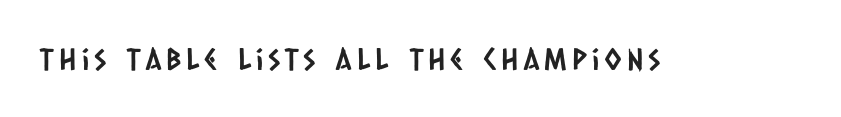
Here the designer chose a conventional face with non-uniform glyph widths. Serif or sans? Sans — the stroke terminals are bare. The space beneath each line is pristine and unruled.
